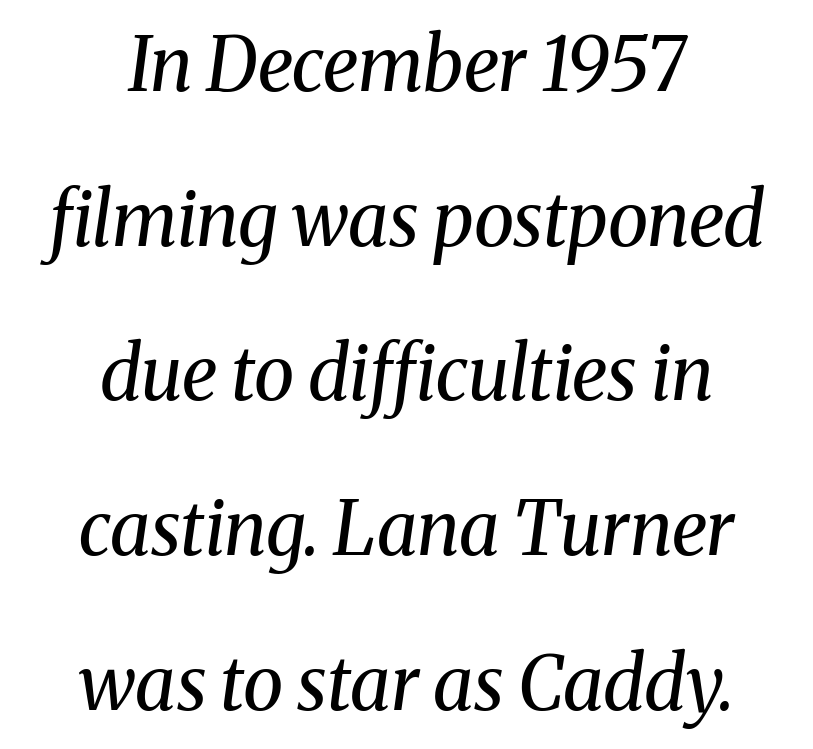
{"serif": "yes", "italic": "yes", "lean": "right", "slant_degrees": 8, "bold": "no", "weight": "regular", "width": "normal", "stroke_contrast": "medium", "x_height": "medium", "monospaced": "no", "underline": "no", "align": "center", "line_spacing": "loose", "line_spacing_ratio": 2.09, "letter_spacing": "normal", "letter_spacing_em": 0.0, "glyph_px": 74}
